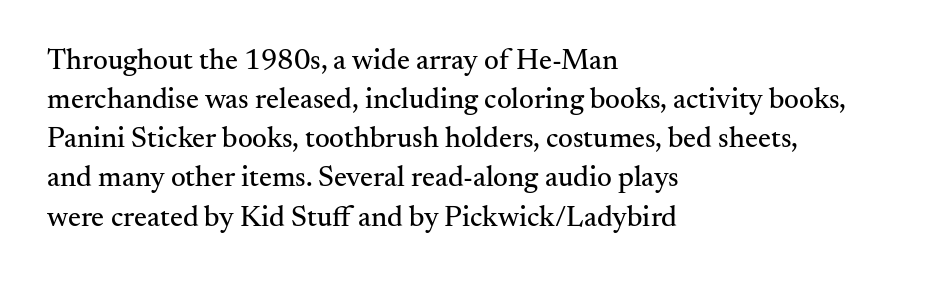
The image shows 29 px serif type, upright; set left-aligned, normal line spacing (1.35x), normal letter spacing, not underlined; medium stroke contrast and a small x-height.
